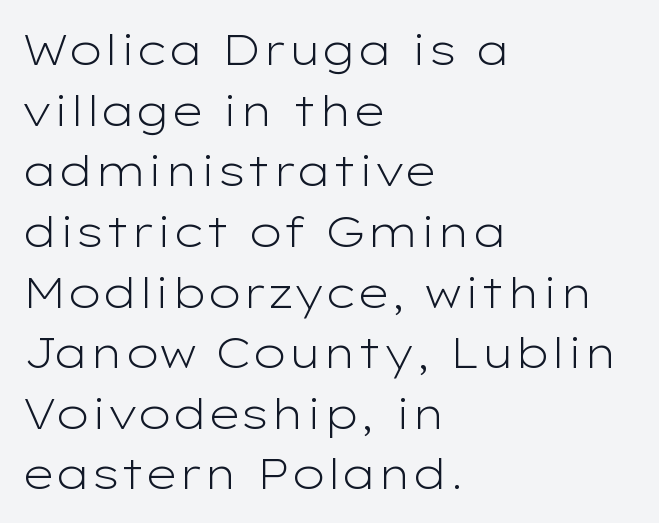
This sample has the flowing, uneven cadence of proportional lettering. The letters sit at their default tracking, neither squeezed nor spread. Vertical stems look standard width or narrower in stroke. Every stem runs plumb, perpendicular to the baseline. This is sans-serif lettering, the kind often seen on screens and signage.
